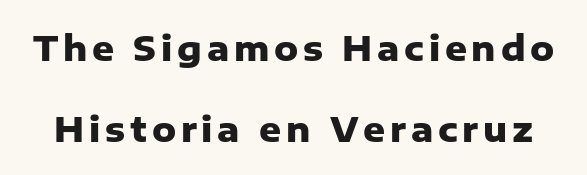
Q: Is the text bold? A: Yes.
Q: Is the text italic (slanted)? A: No, it is upright.
Q: Is the typeface a serif or a sans-serif typeface? A: Sans-serif.
Q: Is the text underlined? A: No.
Q: Is the spacing between lines tight, normal or loose? A: Loose.
Q: Width (condensed, normal, or wide)? A: Normal.
Q: Stroke contrast? A: Low.
Q: x-height? A: Medium.
Q: Monospaced? A: No.
